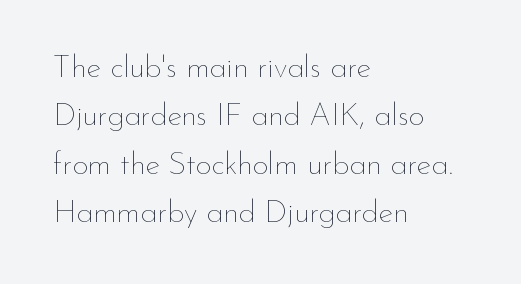
{"italic": "no", "bold": "no", "weight": "thin", "width": "normal", "stroke_contrast": "low", "x_height": "small", "monospaced": "no", "underline": "no", "align": "left", "line_spacing": "normal", "line_spacing_ratio": 1.56, "letter_spacing": "normal", "letter_spacing_em": 0.0, "glyph_px": 31}
